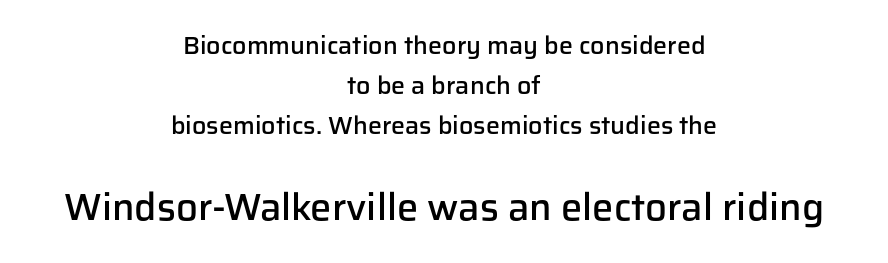
Q: Is the text bold? A: Semi-bold.
Q: Is the text italic (slanted)? A: No, it is upright.
Q: Is the typeface a serif or a sans-serif typeface? A: Sans-serif.
Q: Is the text underlined? A: No.
Q: How is the paragraph aligned? A: Centered.
Q: Is the spacing between letters normal or unusually wide? A: Normal.
Q: Is the spacing between lines tight, normal or loose? A: Normal.
Q: Which block of text is set in a larger size, the first (top) or the second (bottom)? A: The second (bottom) one.
Q: Width (condensed, normal, or wide)? A: Normal.
Q: Stroke contrast? A: Low.
Q: x-height? A: Medium.
Q: Monospaced? A: No.
